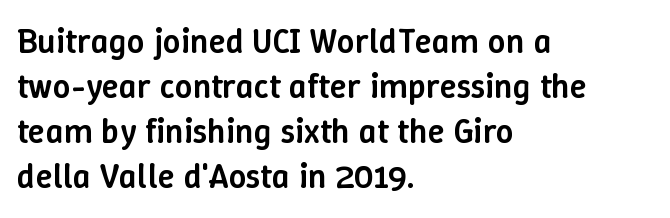
Typeset ragged right — the left edge is the straight one. Is the type bold? Partly — it's a semibold, heavier than regular but not fully bold. Honestly, there is no underline to notice here at all. Words appear dense and cohesive because spacing is normal. Honestly, the row spacing looks completely unremarkable.
